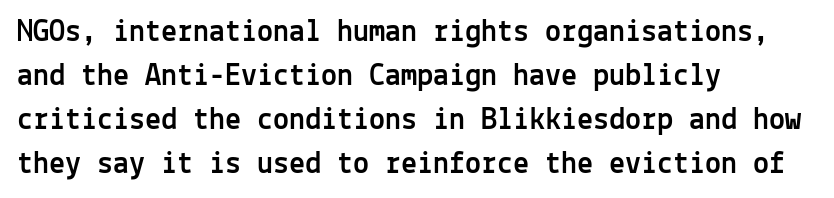
The image shows 32 px sans-serif type, upright, monospaced; set left-aligned, normal line spacing (1.37x), normal letter spacing, not underlined; a medium x-height.
